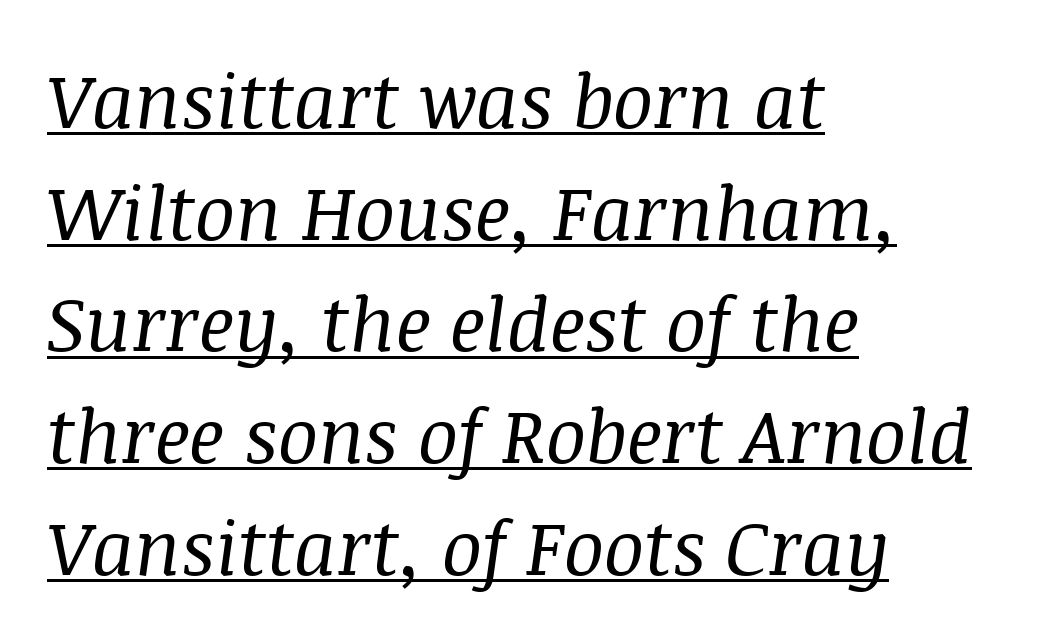
The image shows 75 px regular-weight serif type, italic (leaning right); set left-aligned, normal line spacing (1.49x), normal letter spacing, underlined; medium stroke contrast and a large x-height.
